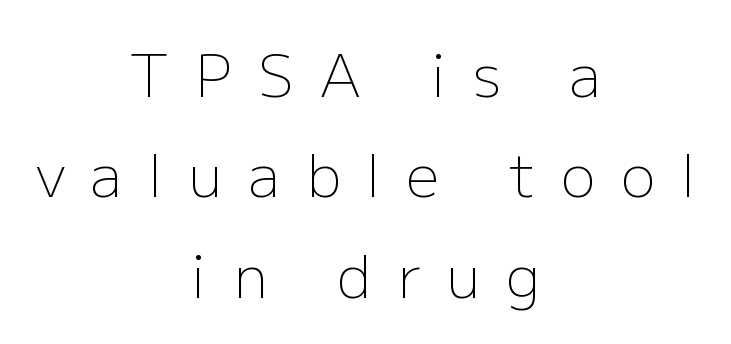
This sample uses expanded letter spacing, leaving extra air between glyphs. Anything drawn beneath the words? Only blank space. The text was rendered using a sans face with plain stroke endings. On a weight scale, this lands at 450 or below. Both edges are ragged and mirror each other, which tells us the setting is centered.
